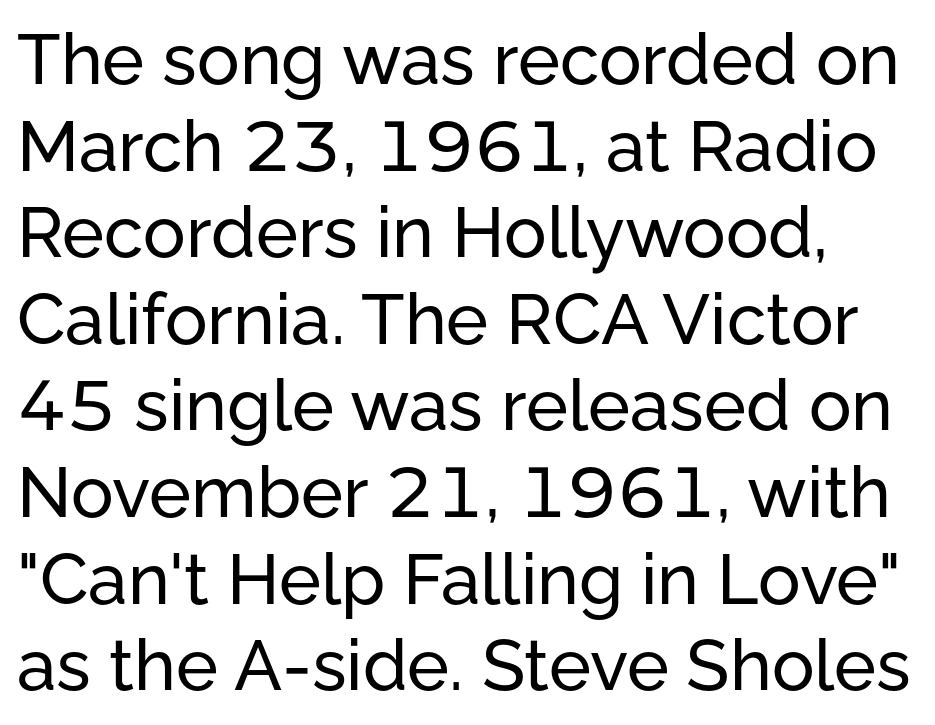
Q: Is the text italic (slanted)? A: No, it is upright.
Q: Is the typeface a serif or a sans-serif typeface? A: Sans-serif.
Q: Is the text underlined? A: No.
Q: Is the spacing between letters normal or unusually wide? A: Normal.
Q: Width (condensed, normal, or wide)? A: Normal.
Q: Stroke contrast? A: Low.
Q: x-height? A: Medium.
Q: Monospaced? A: No.
